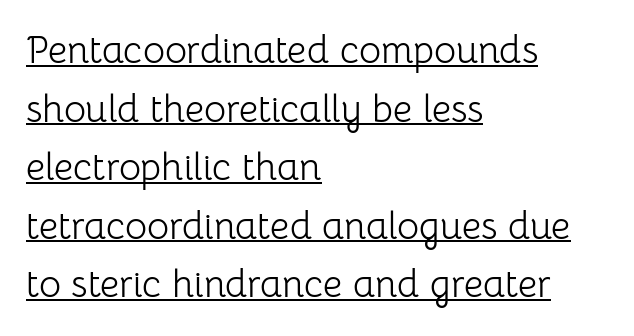
The image shows 38 px light sans-serif type, upright; set left-aligned, normal line spacing (1.54x), normal letter spacing, underlined; low stroke contrast and a medium x-height.
